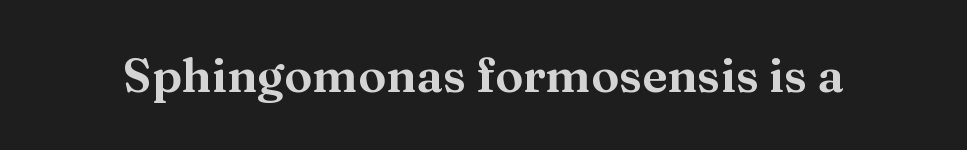
{"serif": "yes", "italic": "no", "width": "wide", "stroke_contrast": "medium", "x_height": "medium", "monospaced": "no", "underline": "no", "letter_spacing": "normal", "letter_spacing_em": 0.0, "glyph_px": 47}
